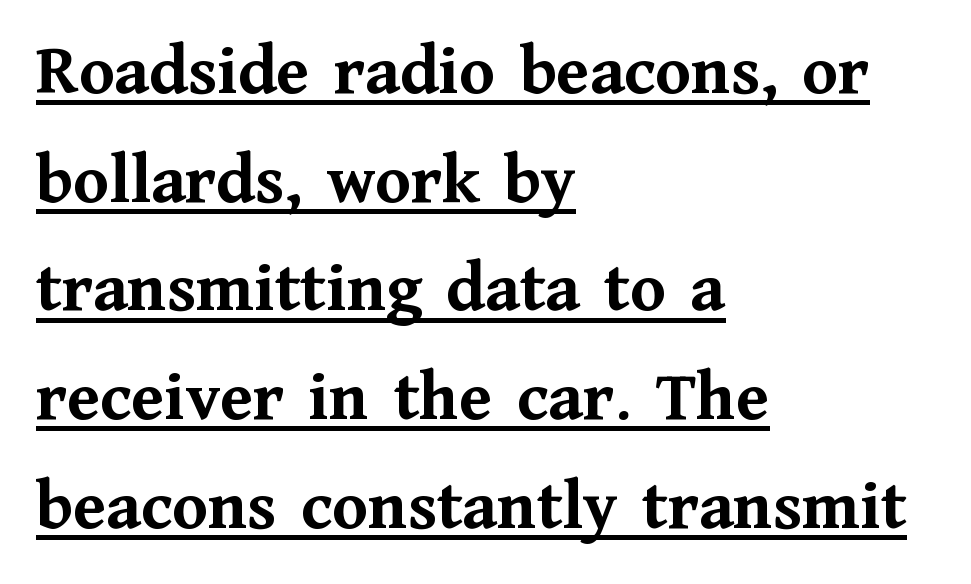
The image shows 72 px semibold serif type, upright; set left-aligned, normal line spacing (1.51x), normal letter spacing, underlined; medium stroke contrast and a medium x-height.
